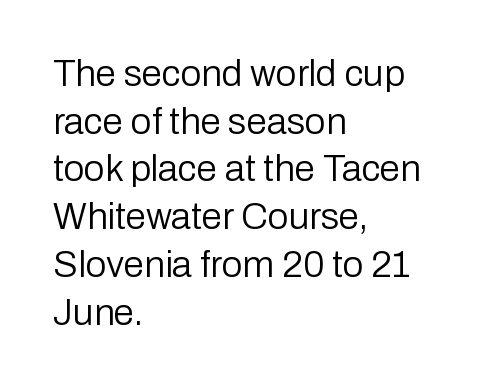
Is this a heavy cut? Hardly; it is regular or lighter. How are the letters spaced? Ordinarily, with no added tracking. The ragged edge is on the right, which tells us the setting is flush left. Characters remain perfectly vertical along every line. This sample has the flowing, uneven cadence of proportional lettering. The area under the type is left untouched.
